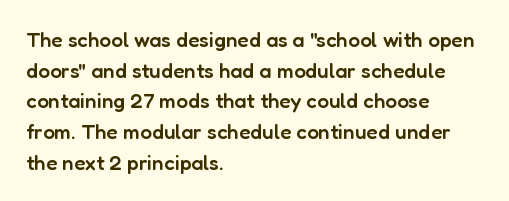
The image shows 21 px text type, upright; set left-aligned, normal line spacing (1.46x), normal letter spacing, not underlined.
